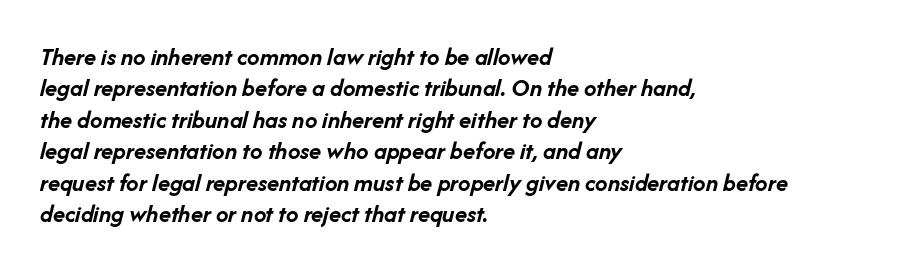
Q: Is the text bold? A: Yes.
Q: Is the text italic (slanted)? A: Yes, it leans right by about 14 degrees.
Q: Is the text underlined? A: No.
Q: How is the paragraph aligned? A: Left-aligned.
Q: Is the spacing between letters normal or unusually wide? A: Normal.
Q: Is the spacing between lines tight, normal or loose? A: Normal.
